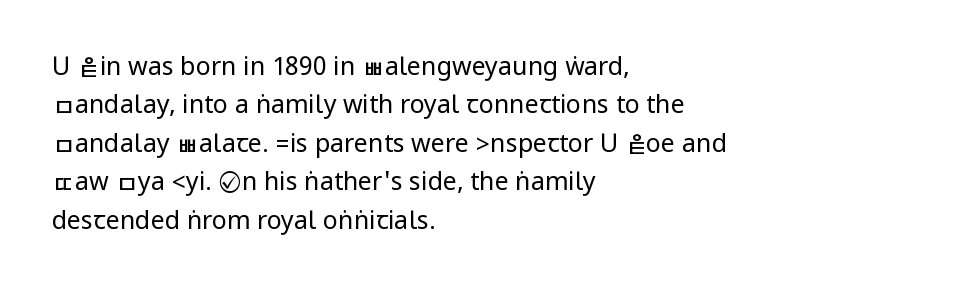
Q: Is the text bold? A: No.
Q: Is the text italic (slanted)? A: No, it is upright.
Q: Is the text underlined? A: No.
Q: How is the paragraph aligned? A: Left-aligned.
Q: Is the spacing between letters normal or unusually wide? A: Normal.
Q: Is the spacing between lines tight, normal or loose? A: Normal.
